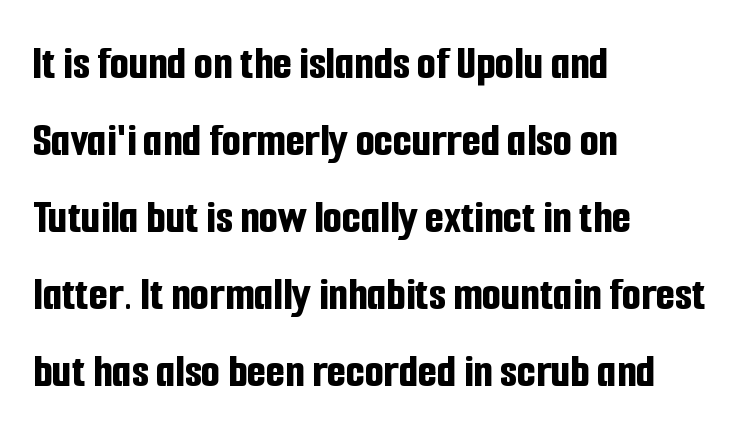
Q: Is the text bold? A: Yes.
Q: Is the text italic (slanted)? A: No, it is upright.
Q: Is the typeface a serif or a sans-serif typeface? A: Sans-serif.
Q: Is the text underlined? A: No.
Q: How is the paragraph aligned? A: Left-aligned.
Q: Is the spacing between letters normal or unusually wide? A: Normal.
Q: Is the spacing between lines tight, normal or loose? A: Normal.
Q: Width (condensed, normal, or wide)? A: Condensed.
Q: Stroke contrast? A: Low.
Q: x-height? A: Medium.
Q: Monospaced? A: No.
